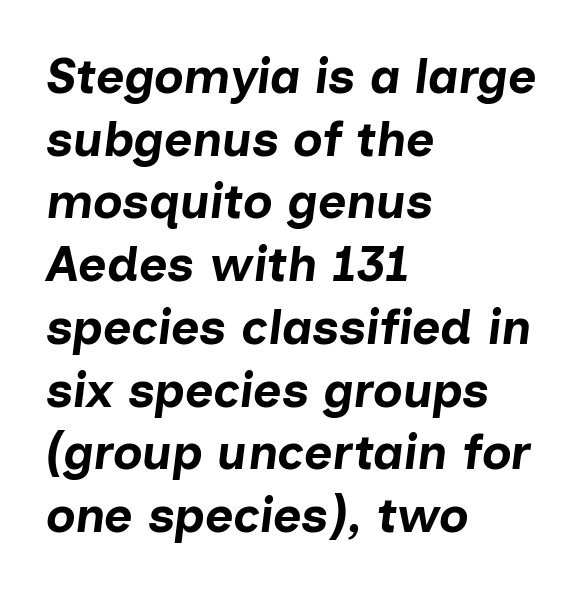
{"italic": "yes", "lean": "right", "slant_degrees": 7, "bold": "yes", "weight": "bold", "width": "normal", "stroke_contrast": "low", "x_height": "medium", "monospaced": "no", "underline": "no", "align": "left", "line_spacing": "normal", "line_spacing_ratio": 1.28, "letter_spacing": "normal", "letter_spacing_em": 0.0, "glyph_px": 49}
